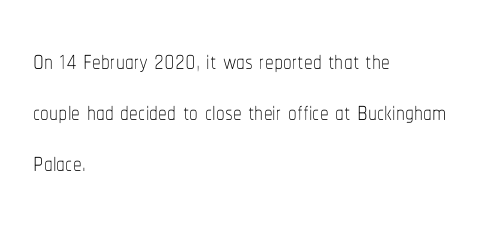
The letters advance in unequal steps, a hallmark of proportional type. The letterforms sit shoulder to shoulder at normal distance. Check under the words: just untouched page. A typesetter would call this leading conventional body-copy spacing. Line beginnings align vertically; line endings do not. Is the type heavy? It reads as light-to-regular instead.
